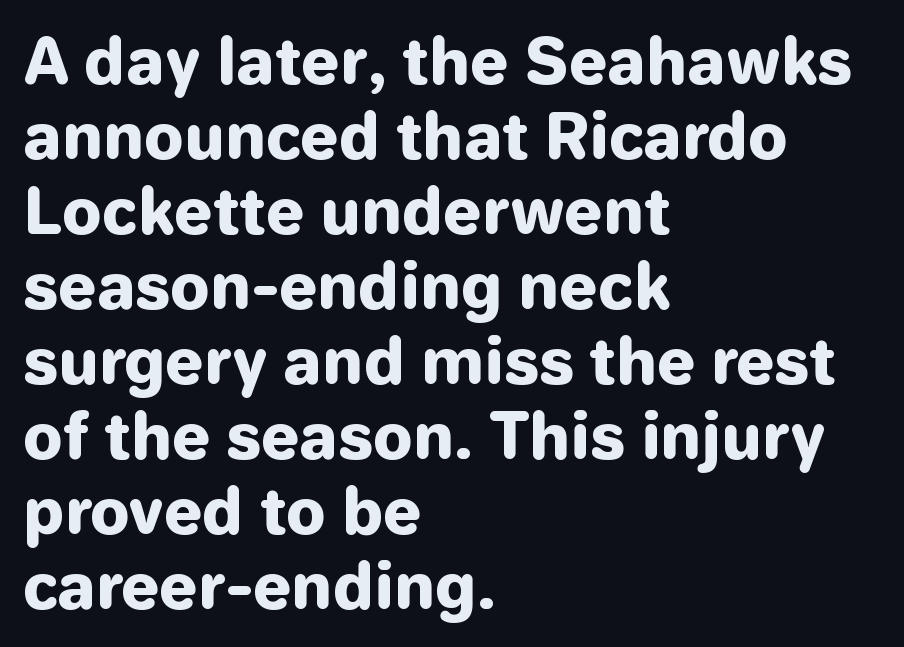
Q: Is the text bold? A: Yes.
Q: Is the text italic (slanted)? A: No, it is upright.
Q: Is the typeface a serif or a sans-serif typeface? A: Sans-serif.
Q: Is the text underlined? A: No.
Q: How is the paragraph aligned? A: Left-aligned.
Q: Is the spacing between letters normal or unusually wide? A: Normal.
Q: Width (condensed, normal, or wide)? A: Normal.
Q: Stroke contrast? A: Low.
Q: x-height? A: Medium.
Q: Monospaced? A: No.
